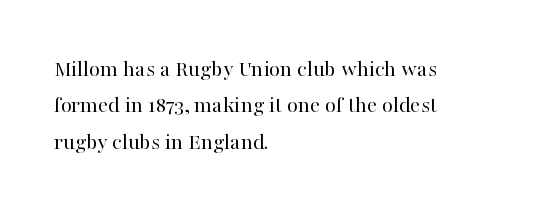
{"italic": "no", "bold": "no", "underline": "no", "align": "left", "line_spacing": "normal", "line_spacing_ratio": 1.52, "letter_spacing": "normal", "letter_spacing_em": 0.0, "glyph_px": 24}
